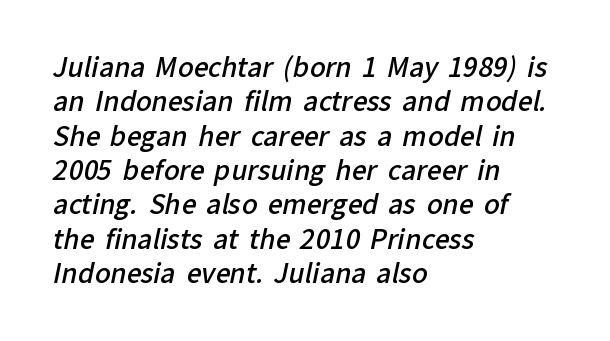
In terms of leading, this rendering sits right in the middle. Set as a demibold, roughly 600 on the weight scale. Nobody drew a line under any word here. Nobody touched the tracking dial on this one.
